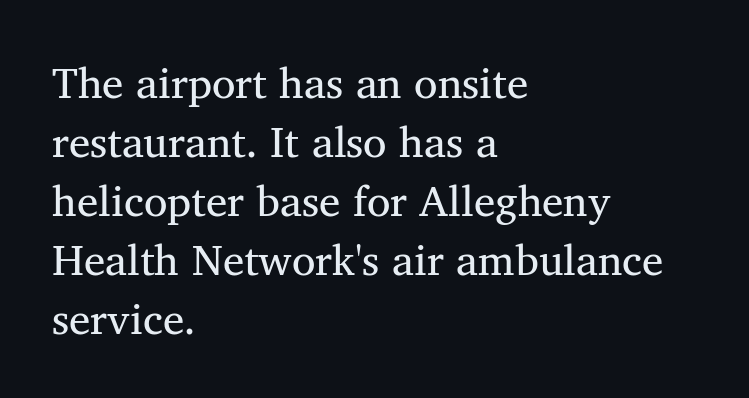
{"serif": "yes", "italic": "no", "bold": "no", "weight": "regular", "width": "normal", "stroke_contrast": "medium", "x_height": "medium", "monospaced": "no", "underline": "no", "align": "left", "line_spacing": "normal", "line_spacing_ratio": 1.37, "letter_spacing": "normal", "letter_spacing_em": 0.0, "glyph_px": 43}
